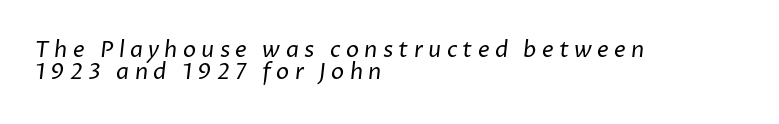
The image shows 22 px text type; set left-aligned, tight line spacing (1.01x), unusually wide letter spacing (+0.24 em), not underlined.
